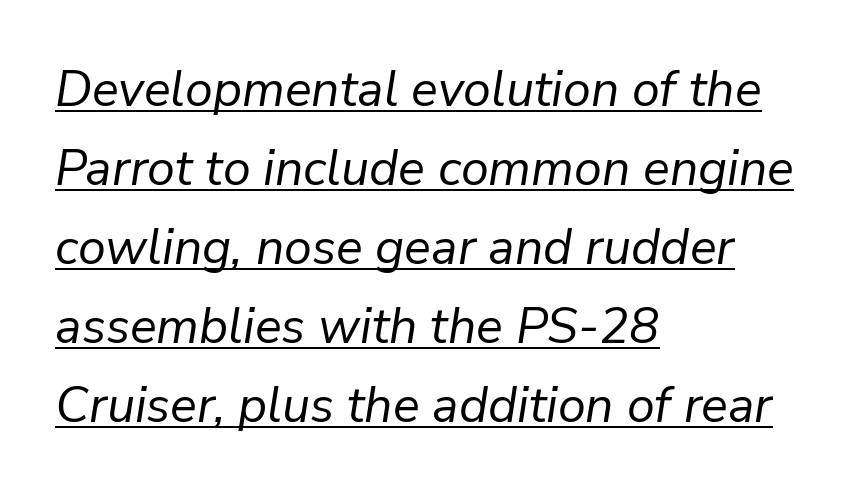
The image shows 50 px regular-weight type, italic (leaning right); set left-aligned, normal line spacing (1.58x), normal letter spacing, underlined; low stroke contrast and a medium x-height.
